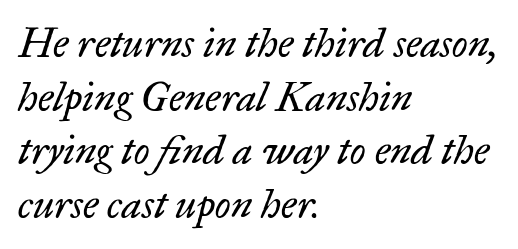
The rag falls on the right side of this text block. The font sits on the lighter half of the weight spectrum, regular included. The line texture is even and compact thanks to regular tracking. These lines sit exactly where default settings would place them.
